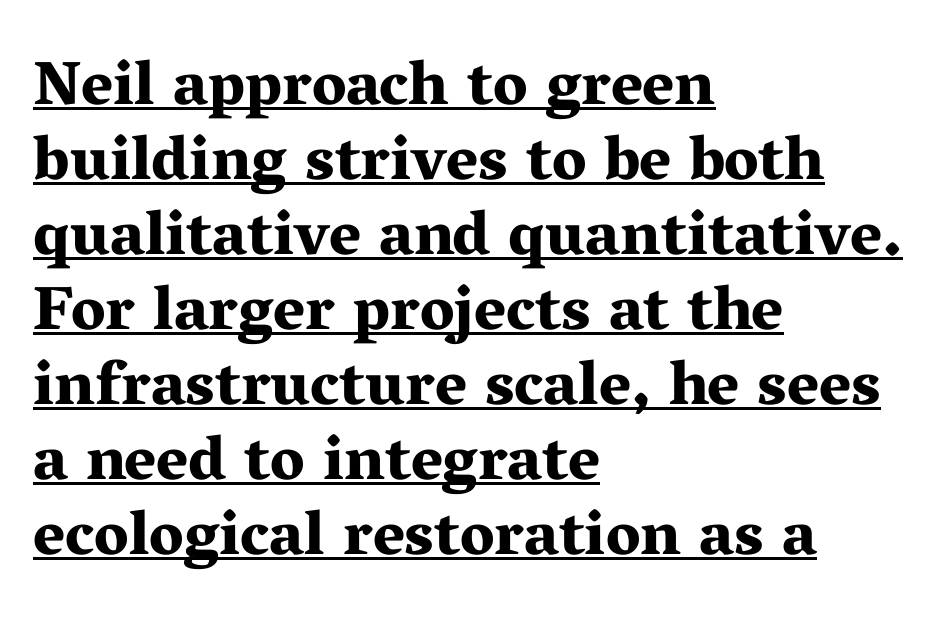
A serif font was chosen for this passage. The rendering uses natural spacing where letterforms have individual widths. The text block is weighted toward the left margin, trailing off unevenly rightward. A dark, heavy texture on the line: the type is bold. The specimen reads as upright at a glance.
